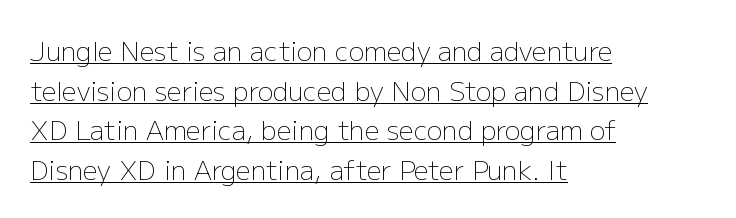
When letters stand straight like this, we call the style roman or upright. The ragged edge is on the right, which tells us the setting is flush left. This block has exactly the height ordinary leading produces. Has an underline been added? It has.
